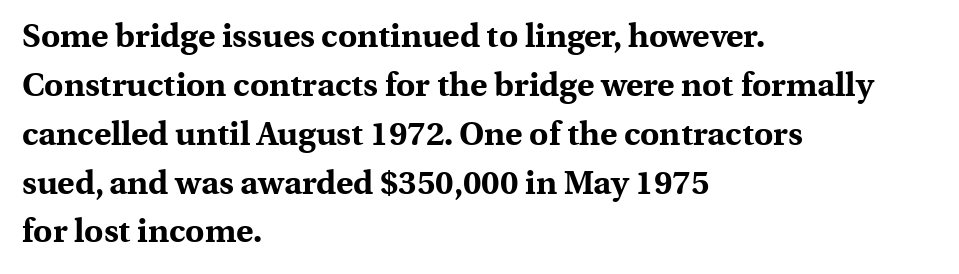
Q: Is the text bold? A: Yes.
Q: Is the text italic (slanted)? A: No, it is upright.
Q: Is the typeface a serif or a sans-serif typeface? A: Serif.
Q: Is the text underlined? A: No.
Q: How is the paragraph aligned? A: Left-aligned.
Q: Is the spacing between letters normal or unusually wide? A: Normal.
Q: Is the spacing between lines tight, normal or loose? A: Normal.
Q: Width (condensed, normal, or wide)? A: Normal.
Q: x-height? A: Medium.
Q: Monospaced? A: No.
